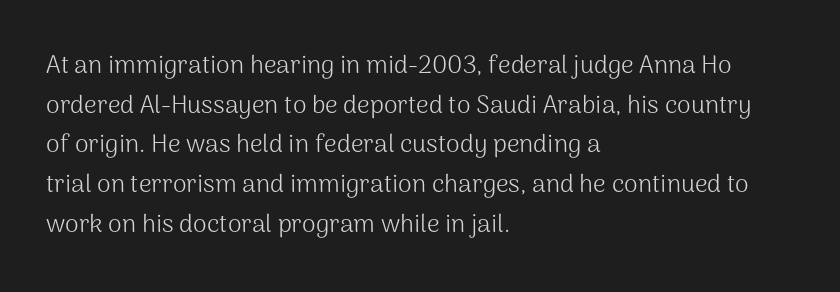
Q: Is the text bold? A: No.
Q: Is the text italic (slanted)? A: No, it is upright.
Q: Is the text underlined? A: No.
Q: How is the paragraph aligned? A: Left-aligned.
Q: Is the spacing between letters normal or unusually wide? A: Normal.
Q: Is the spacing between lines tight, normal or loose? A: Normal.
